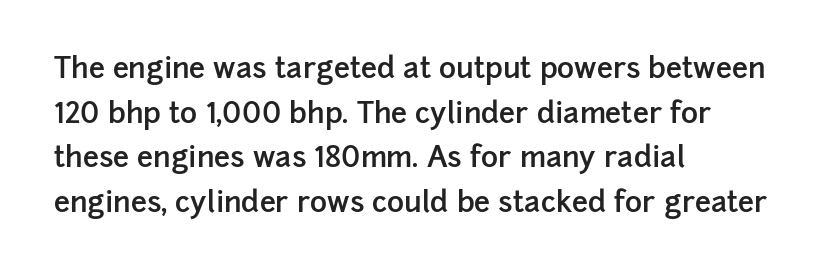
{"serif": "no", "italic": "no", "bold": "semi", "weight": "semibold", "width": "normal", "stroke_contrast": "low", "x_height": "medium", "monospaced": "no", "underline": "no", "align": "left", "line_spacing": "normal", "line_spacing_ratio": 1.54, "letter_spacing": "normal", "letter_spacing_em": 0.0, "glyph_px": 29}
